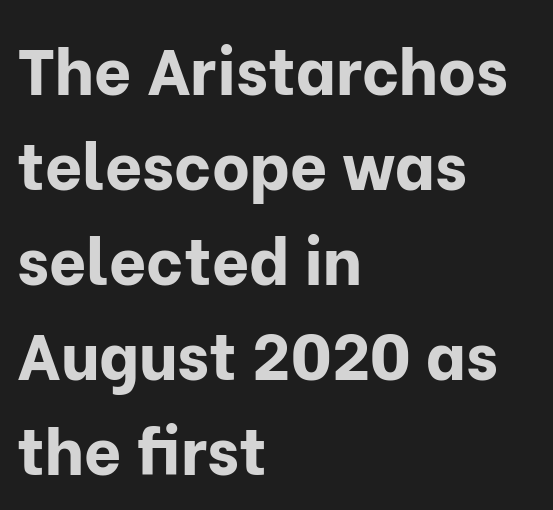
{"serif": "no", "italic": "no", "bold": "yes", "weight": "bold", "width": "normal", "stroke_contrast": "low", "x_height": "medium", "monospaced": "no", "underline": "no", "align": "left", "line_spacing": "normal", "line_spacing_ratio": 1.46, "letter_spacing": "normal", "letter_spacing_em": 0.0, "glyph_px": 65}
